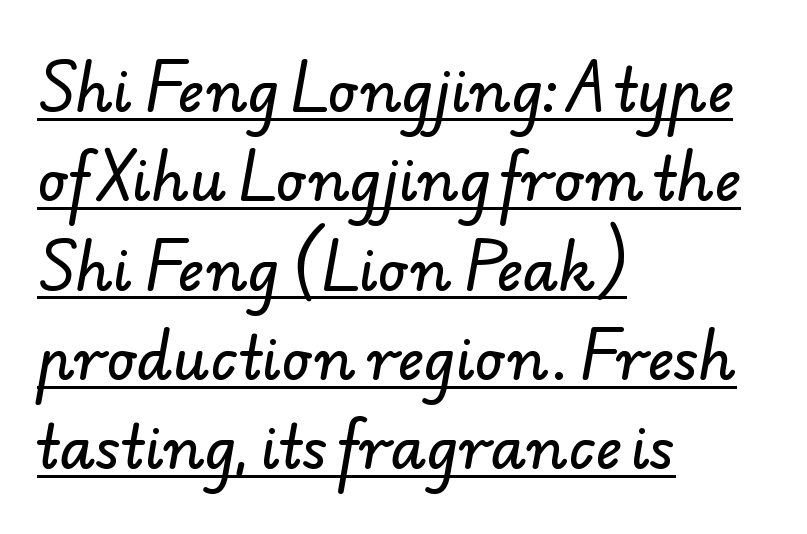
Character widths vary here, with narrow letters taking less room than wide ones. The compositor pushed each line to the left boundary. A typesetter would call this zero additional tracking. These characters rest on top of a visible drawn line.
